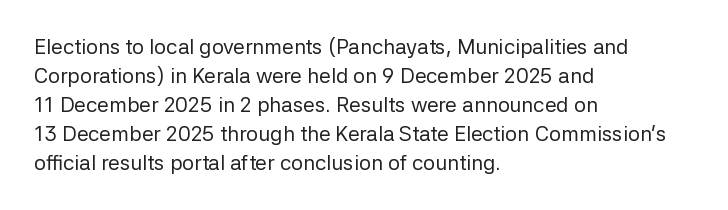
Q: Is the text bold? A: No.
Q: Is the text italic (slanted)? A: No, it is upright.
Q: Is the text underlined? A: No.
Q: How is the paragraph aligned? A: Left-aligned.
Q: Is the spacing between letters normal or unusually wide? A: Normal.
Q: Is the spacing between lines tight, normal or loose? A: Normal.
